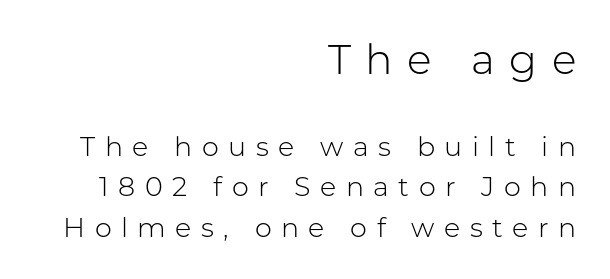
The letters stand straight up with perfectly vertical stems. The face used here is proportionally spaced, like ordinary book or web type. Does the bottom block carry the larger type? No, the top block does. Line endings align vertically; line beginnings do not. The passage shown stacks its lines at a standard gap.
